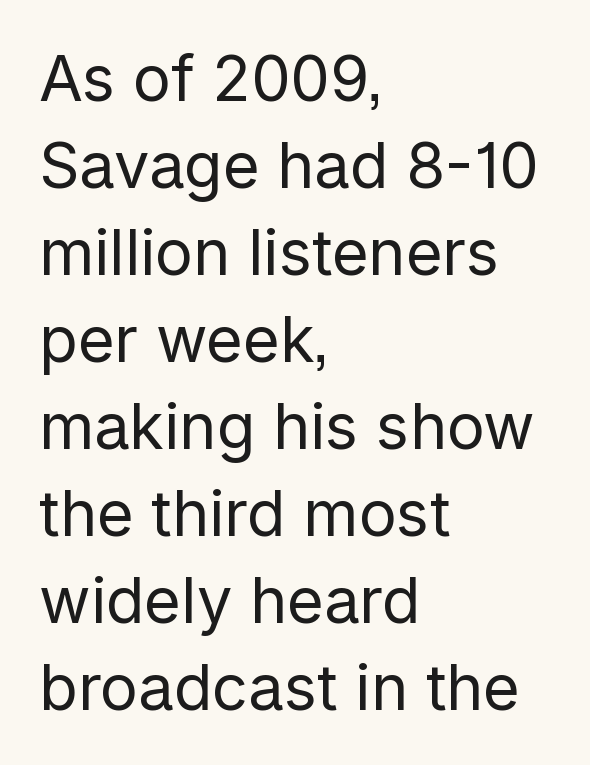
Q: Is the text bold? A: No.
Q: Is the text italic (slanted)? A: No, it is upright.
Q: Is the typeface a serif or a sans-serif typeface? A: Sans-serif.
Q: Is the text underlined? A: No.
Q: How is the paragraph aligned? A: Left-aligned.
Q: Is the spacing between letters normal or unusually wide? A: Normal.
Q: Is the spacing between lines tight, normal or loose? A: Normal.
Q: Width (condensed, normal, or wide)? A: Normal.
Q: Stroke contrast? A: Low.
Q: x-height? A: Medium.
Q: Monospaced? A: No.
